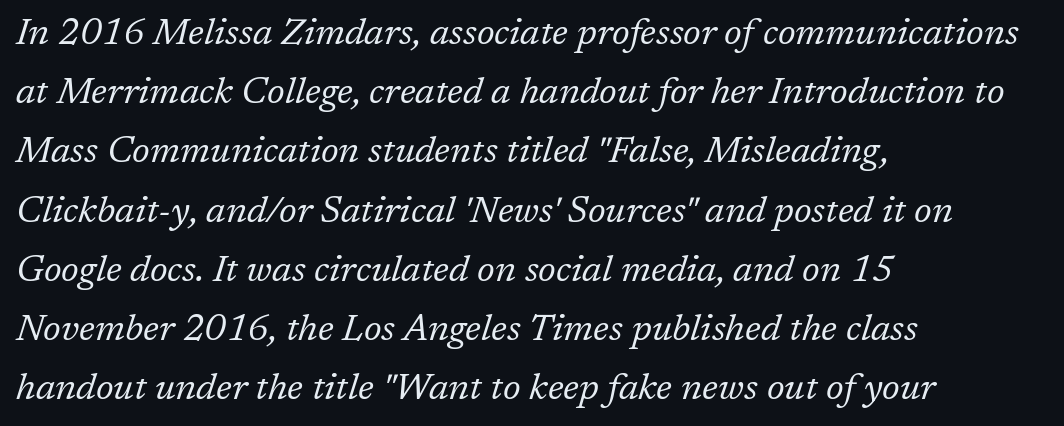
The image shows 37 px regular-weight serif type, italic (leaning right); set left-aligned, normal line spacing (1.6x), normal letter spacing, not underlined; low stroke contrast and a medium x-height.
